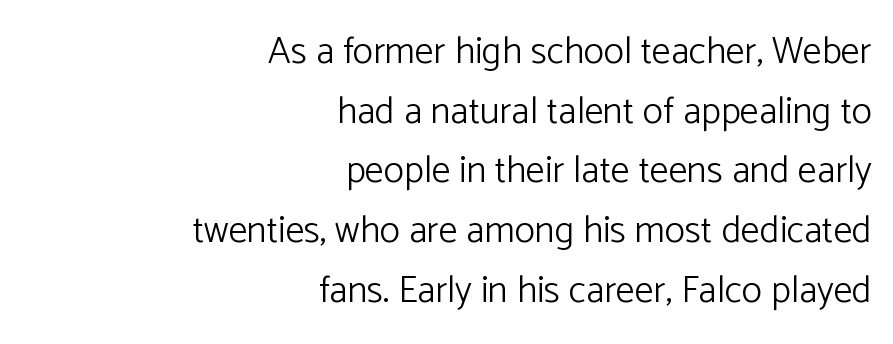
The passage shown is not bold in any degree. Clear beneath every line of the passage. Regular leading. These lines stack with their right ends in a neat column.
